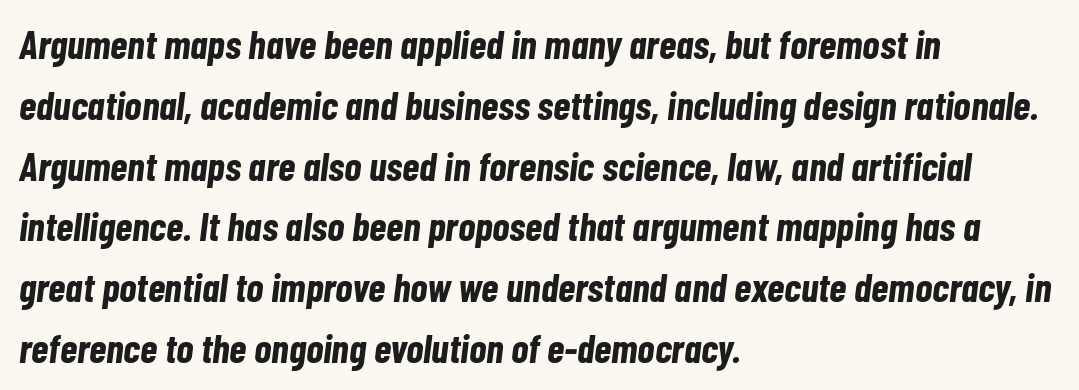
{"italic": "yes", "lean": "right", "slant_degrees": 7, "bold": "yes", "weight": "bold", "width": "condensed", "stroke_contrast": "low", "x_height": "medium", "monospaced": "no", "underline": "no", "align": "left", "line_spacing": "normal", "line_spacing_ratio": 1.52, "letter_spacing": "normal", "letter_spacing_em": 0.0, "glyph_px": 40}
